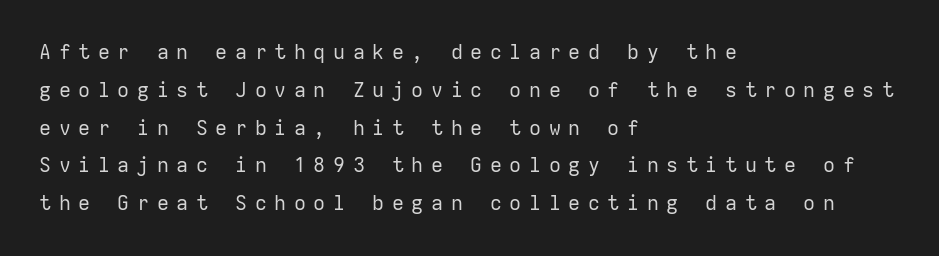
Q: Is the text bold? A: No.
Q: Is the text italic (slanted)? A: No, it is upright.
Q: Is the text underlined? A: No.
Q: How is the paragraph aligned? A: Left-aligned.
Q: Is the spacing between letters normal or unusually wide? A: Unusually wide.
